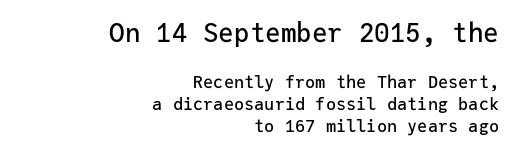
Regular leading. The gap between lines stays unmarked. The type sits square on the baseline with zero lean. Between these two stacked blocks, the higher one wins on size.
